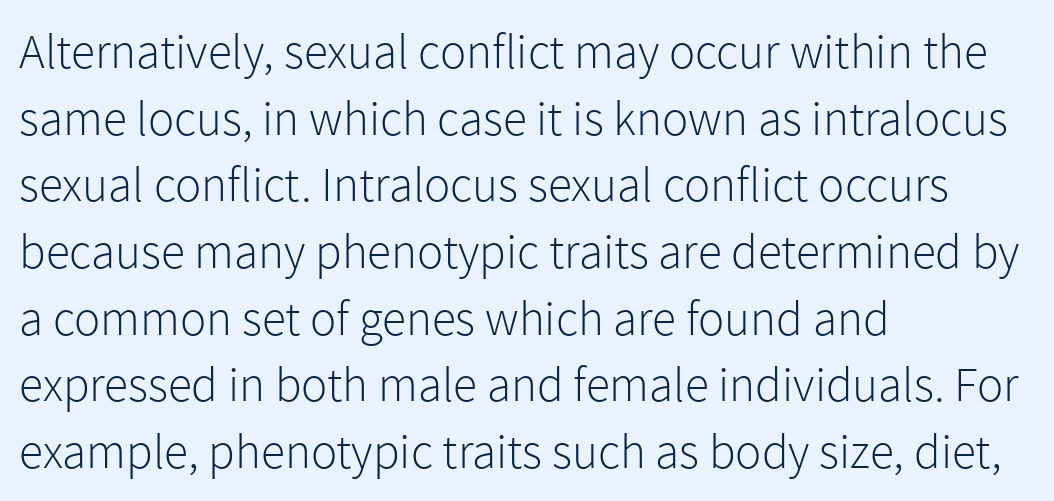
{"serif": "no", "italic": "no", "bold": "no", "weight": "light", "width": "normal", "x_height": "medium", "monospaced": "no", "underline": "no", "align": "left", "line_spacing": "normal", "line_spacing_ratio": 1.36, "letter_spacing": "normal", "letter_spacing_em": 0.0, "glyph_px": 49}
